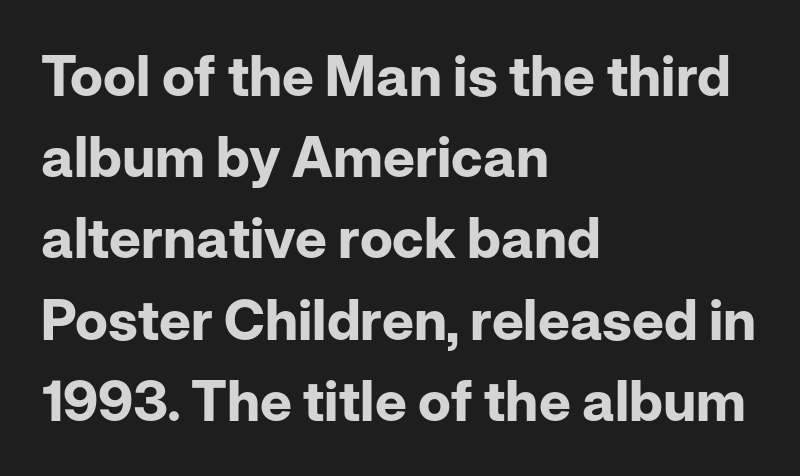
{"serif": "no", "italic": "no", "bold": "yes", "weight": "bold", "width": "normal", "stroke_contrast": "low", "x_height": "medium", "monospaced": "no", "underline": "no", "align": "left", "line_spacing": "normal", "line_spacing_ratio": 1.45, "letter_spacing": "normal", "letter_spacing_em": 0.0, "glyph_px": 56}
